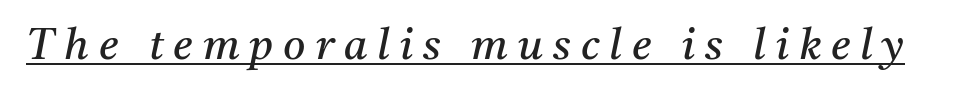
The image shows 43 px regular-weight serif type, italic (leaning right); set unusually wide letter spacing (+0.23 em), underlined; medium stroke contrast and a medium x-height.
